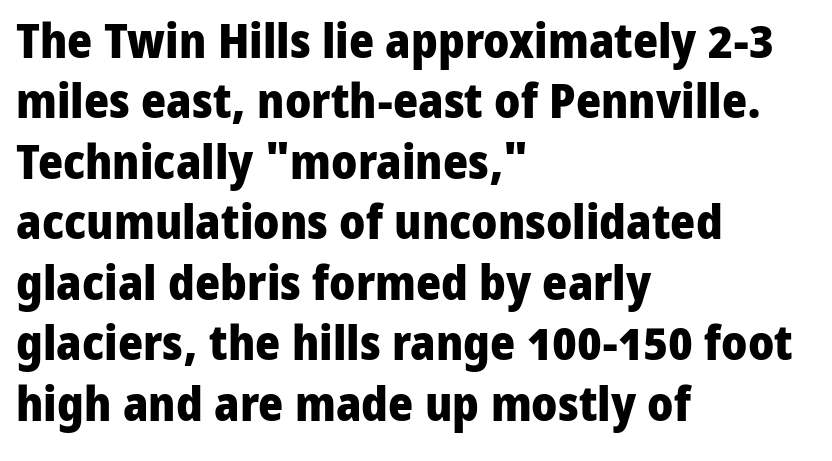
The image shows 48 px heavy sans-serif type, upright; set left-aligned, normal line spacing (1.26x), normal letter spacing, not underlined; low stroke contrast and a medium x-height.
